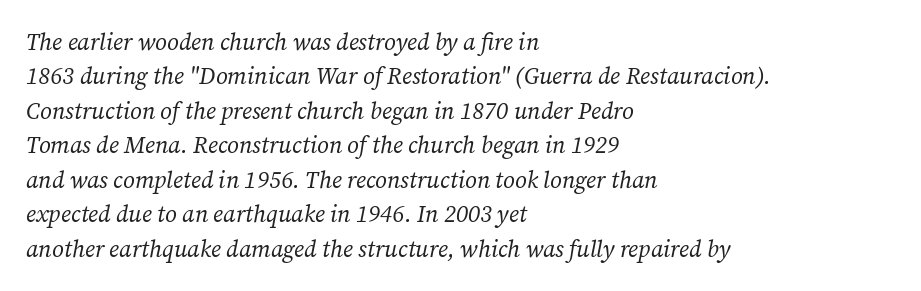
Only glyphs here, with clear space below each row. Compared with typical paragraphs, the rows here are spaced about the same. These lines stack with their left ends in a neat column. Look at the tracking — it's just the regular setting, nothing added. Rendered with sloped, italic letterforms. Nothing heavy about these letters — not bold at all.
